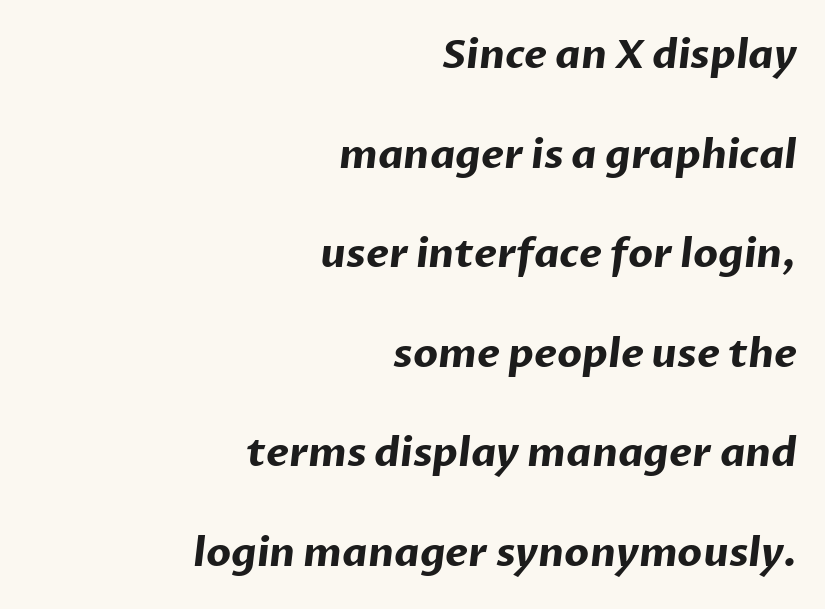
The image shows 40 px bold sans-serif type; set right-aligned, loose line spacing (2.49x), normal letter spacing, not underlined; low stroke contrast and a medium x-height.
